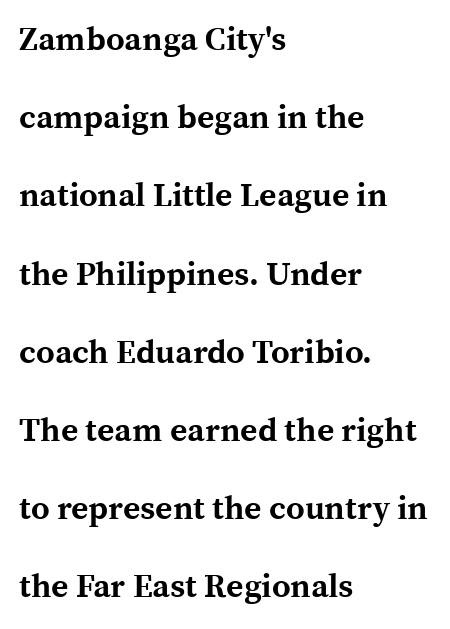
The image shows 33 px bold serif type, upright; set left-aligned, loose line spacing (2.37x), normal letter spacing, not underlined; a medium x-height.
